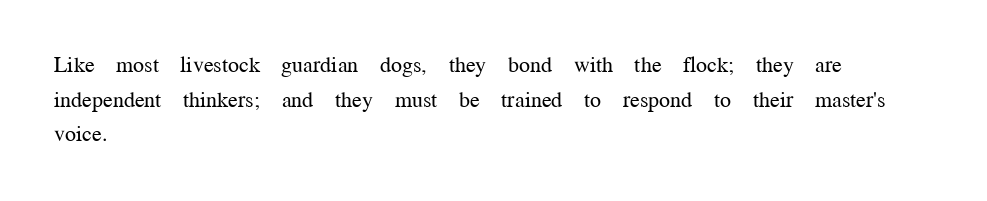
Q: Is the text bold? A: No.
Q: Is the text italic (slanted)? A: No, it is upright.
Q: Is the text underlined? A: No.
Q: How is the paragraph aligned? A: Left-aligned.
Q: Is the spacing between letters normal or unusually wide? A: Normal.
Q: Is the spacing between lines tight, normal or loose? A: Normal.
